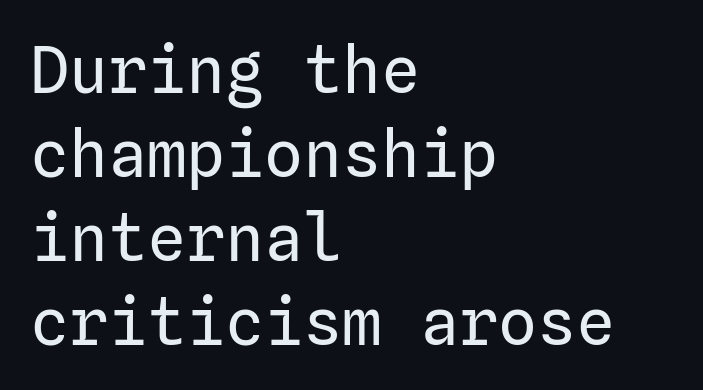
Q: Is the text bold? A: No.
Q: Is the text italic (slanted)? A: No, it is upright.
Q: Is the typeface a serif or a sans-serif typeface? A: Sans-serif.
Q: Is the text underlined? A: No.
Q: How is the paragraph aligned? A: Left-aligned.
Q: Is the spacing between letters normal or unusually wide? A: Normal.
Q: Is the spacing between lines tight, normal or loose? A: Normal.
Q: Width (condensed, normal, or wide)? A: Normal.
Q: Stroke contrast? A: Low.
Q: x-height? A: Medium.
